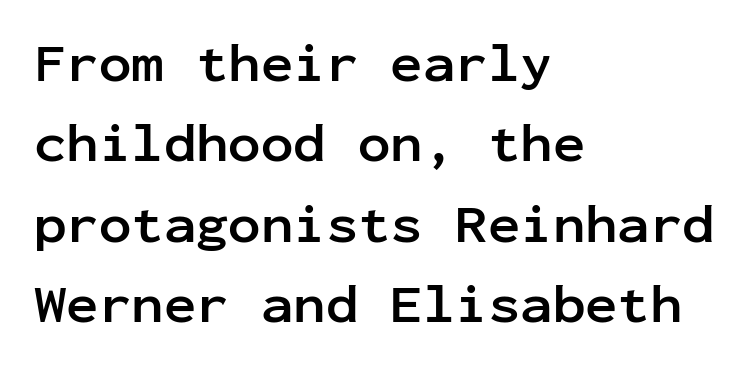
The image shows 54 px semibold sans-serif type, upright, monospaced; set left-aligned, normal line spacing (1.49x), normal letter spacing, not underlined; low stroke contrast and a medium x-height.
